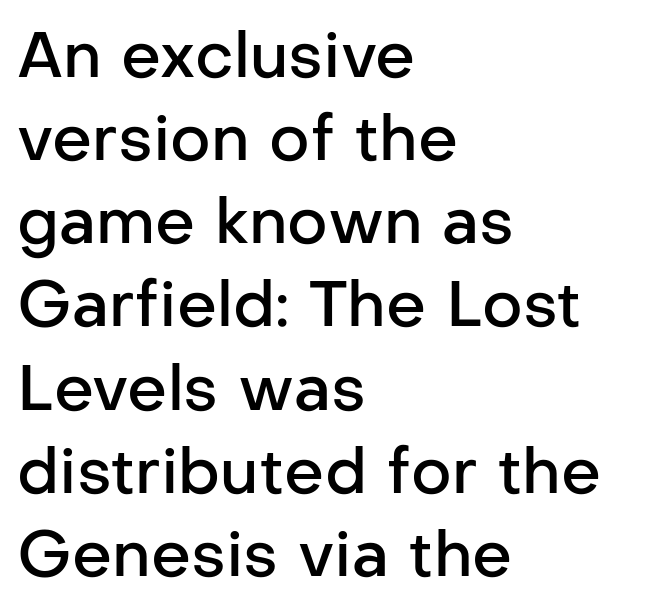
The image shows 63 px semibold sans-serif type, upright; set left-aligned, normal line spacing (1.32x), normal letter spacing, not underlined; low stroke contrast and a medium x-height.
